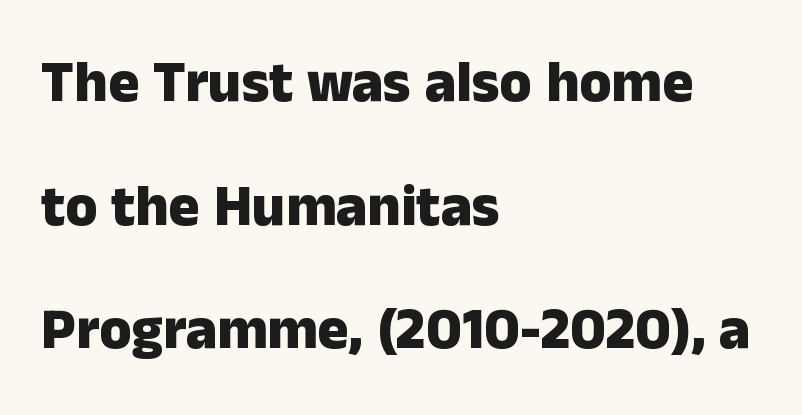
Q: Is the text bold? A: Yes.
Q: Is the text italic (slanted)? A: No, it is upright.
Q: Is the typeface a serif or a sans-serif typeface? A: Sans-serif.
Q: Is the text underlined? A: No.
Q: How is the paragraph aligned? A: Left-aligned.
Q: Is the spacing between letters normal or unusually wide? A: Normal.
Q: Is the spacing between lines tight, normal or loose? A: Loose.
Q: Width (condensed, normal, or wide)? A: Normal.
Q: Stroke contrast? A: Low.
Q: x-height? A: Medium.
Q: Monospaced? A: No.
